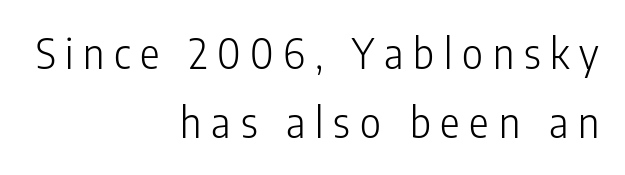
{"serif": "no", "italic": "no", "bold": "no", "weight": "light", "width": "condensed", "stroke_contrast": "low", "x_height": "medium", "monospaced": "no", "underline": "no", "align": "right", "line_spacing": "normal", "line_spacing_ratio": 1.69, "letter_spacing": "wide", "letter_spacing_em": 0.24, "glyph_px": 41}
